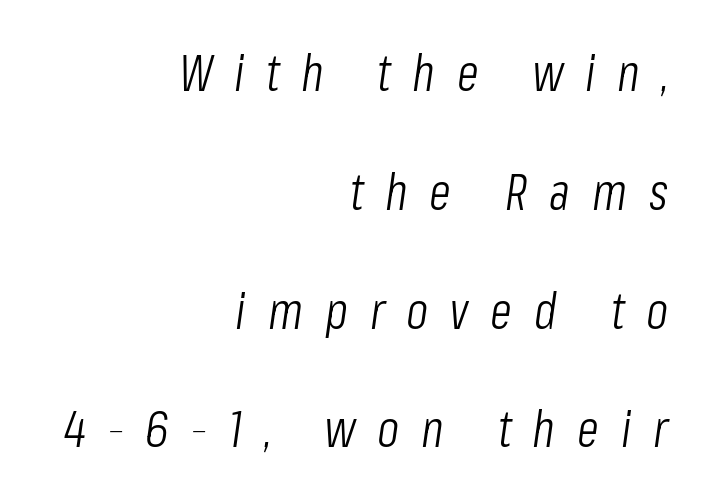
Q: Is the text bold? A: No.
Q: Is the text italic (slanted)? A: Yes, it leans right by about 8 degrees.
Q: Is the text underlined? A: No.
Q: How is the paragraph aligned? A: Right-aligned.
Q: Is the spacing between letters normal or unusually wide? A: Unusually wide.
Q: Is the spacing between lines tight, normal or loose? A: Loose.
Q: Width (condensed, normal, or wide)? A: Condensed.
Q: Stroke contrast? A: Low.
Q: x-height? A: Medium.
Q: Monospaced? A: No.
